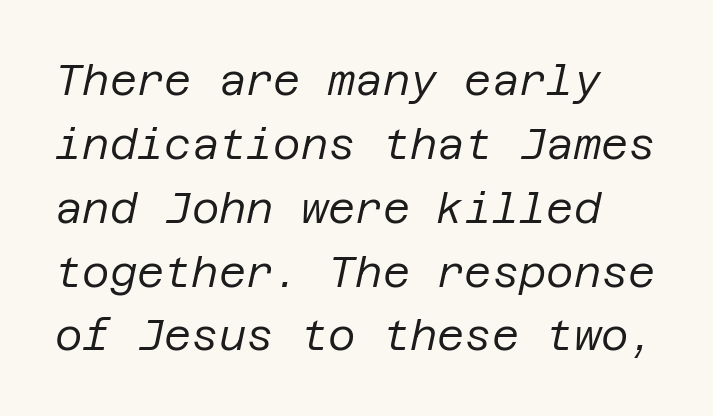
This block has exactly the height ordinary leading produces. Is the stroke heavy? The answer is a plain regular-or-lighter. Lines of text with bare space underneath. Nobody touched the tracking dial on this one.
